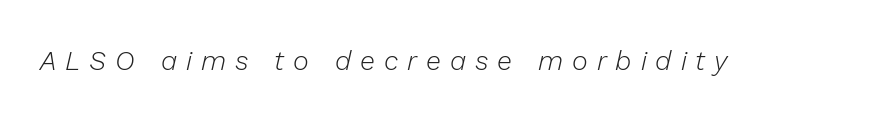
The image shows 27 px text type, italic (leaning right); set unusually wide letter spacing (+0.33 em), not underlined.
